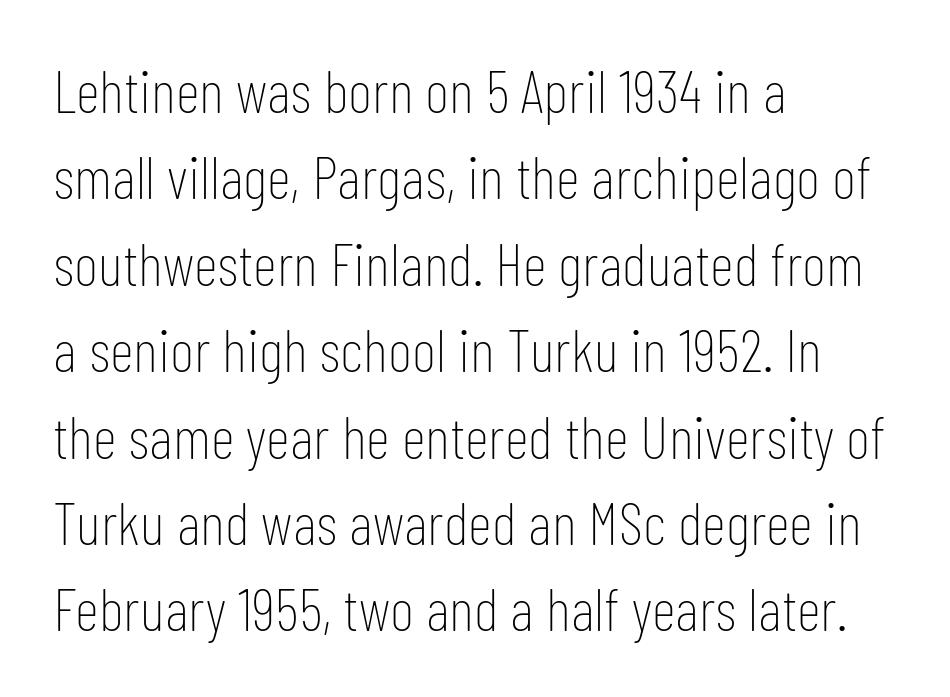
The image shows 60 px thin, condensed sans-serif type, upright; set left-aligned, normal line spacing (1.44x), normal letter spacing, not underlined; low stroke contrast and a medium x-height.
